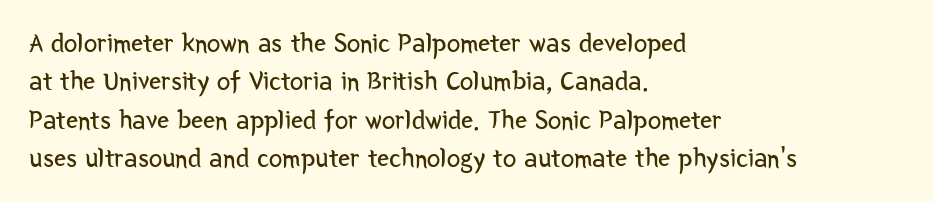
Every row of glyphs begins at an identical x-position on the left. A roman cut, with each character standing at attention. Does the leading feel generous? No, just average. The tracking reads as untouched default to a designer's eye.
